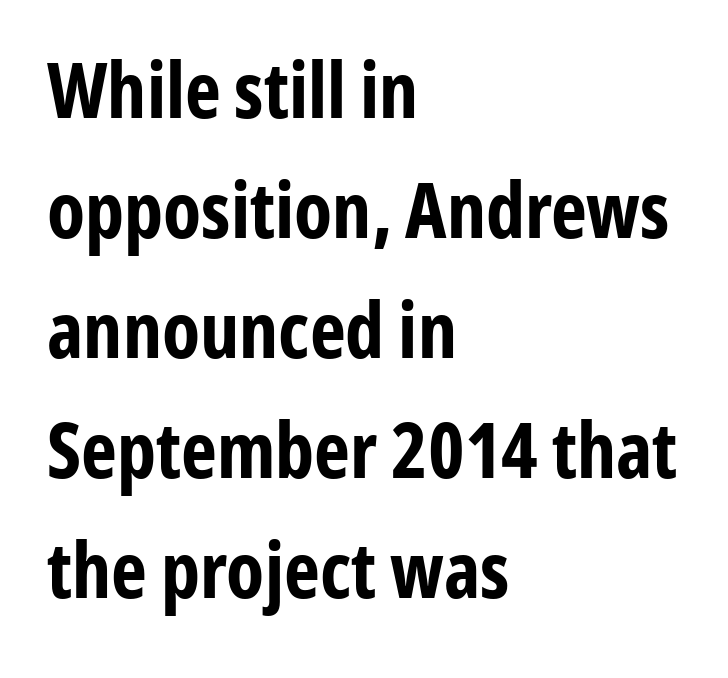
{"serif": "no", "italic": "no", "bold": "yes", "weight": "bold", "width": "condensed", "stroke_contrast": "low", "x_height": "medium", "monospaced": "no", "underline": "no", "align": "left", "line_spacing": "normal", "line_spacing_ratio": 1.56, "letter_spacing": "normal", "letter_spacing_em": 0.0, "glyph_px": 77}
